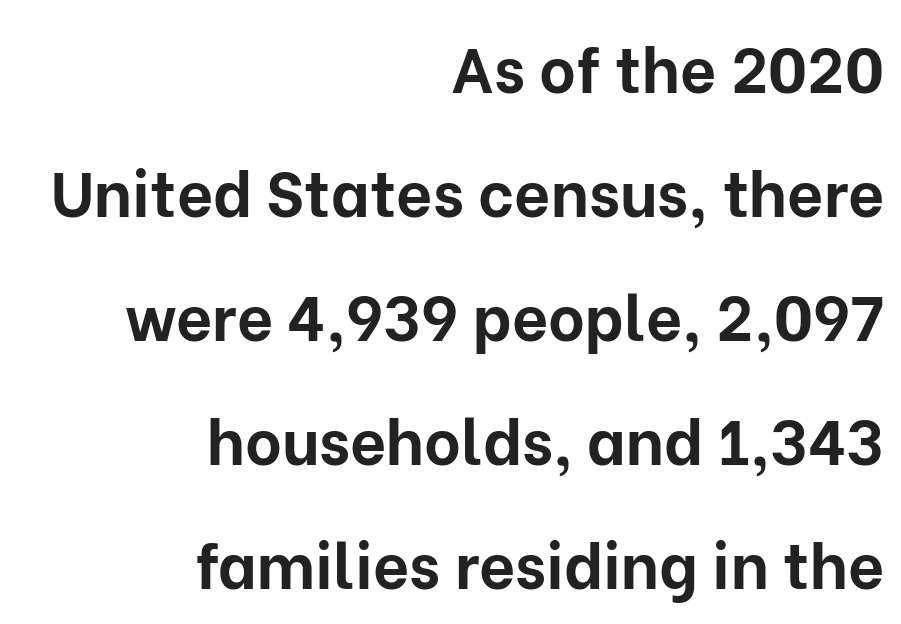
Q: Is the text bold? A: Yes.
Q: Is the text italic (slanted)? A: No, it is upright.
Q: Is the typeface a serif or a sans-serif typeface? A: Sans-serif.
Q: Is the text underlined? A: No.
Q: How is the paragraph aligned? A: Right-aligned.
Q: Is the spacing between letters normal or unusually wide? A: Normal.
Q: Is the spacing between lines tight, normal or loose? A: Loose.
Q: Width (condensed, normal, or wide)? A: Normal.
Q: Stroke contrast? A: Low.
Q: x-height? A: Medium.
Q: Monospaced? A: No.
